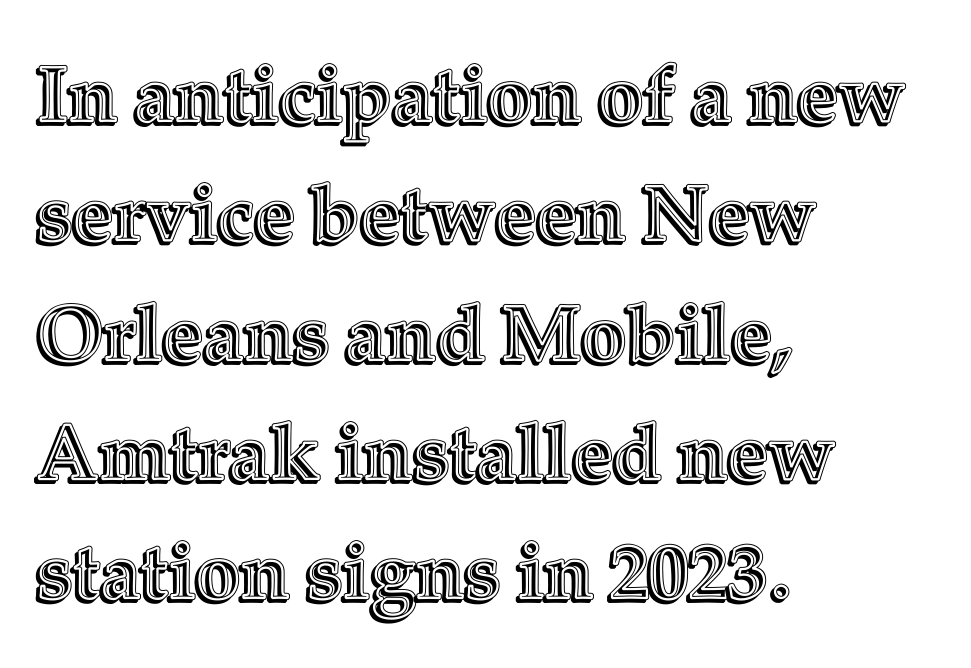
Q: Is the text italic (slanted)? A: No, it is upright.
Q: Is the text underlined? A: No.
Q: How is the paragraph aligned? A: Left-aligned.
Q: Is the spacing between letters normal or unusually wide? A: Normal.
Q: Is the spacing between lines tight, normal or loose? A: Normal.
Q: Width (condensed, normal, or wide)? A: Normal.
Q: x-height? A: Medium.
Q: Monospaced? A: No.
